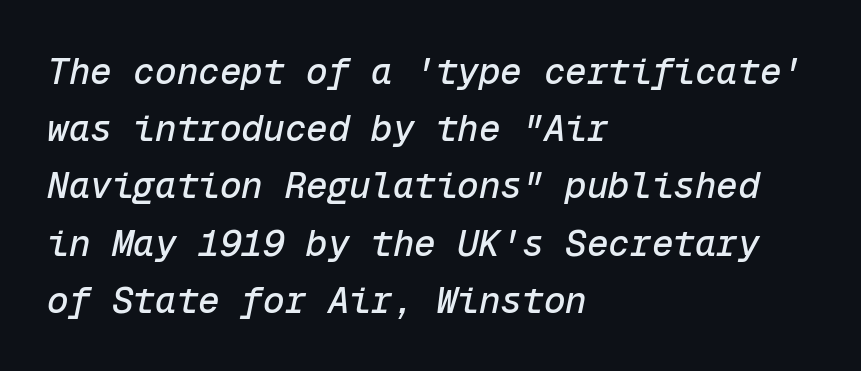
{"italic": "yes", "lean": "right", "slant_degrees": 12, "width": "normal", "stroke_contrast": "low", "x_height": "medium", "monospaced": "yes", "underline": "no", "align": "left", "line_spacing": "normal", "line_spacing_ratio": 1.59, "letter_spacing": "normal", "letter_spacing_em": 0.0, "glyph_px": 36}
